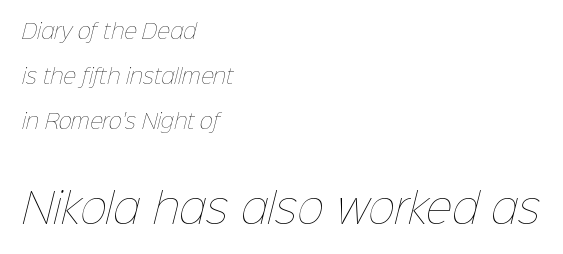
The image shows 41 px thin type; set left-aligned, loose line spacing (2.25x), normal letter spacing, not underlined; the second (bottom) block is 2.05x larger; low stroke contrast and a medium x-height.
